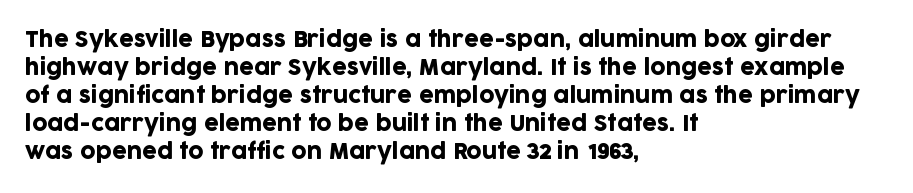
If you measured baseline to baseline, you'd find a middling distance. Descenders are the only things crossing below the line. The lines in this sample share a left origin and differ only in where they stop. Letter spacing: default. Quick note: not italic, upright.
